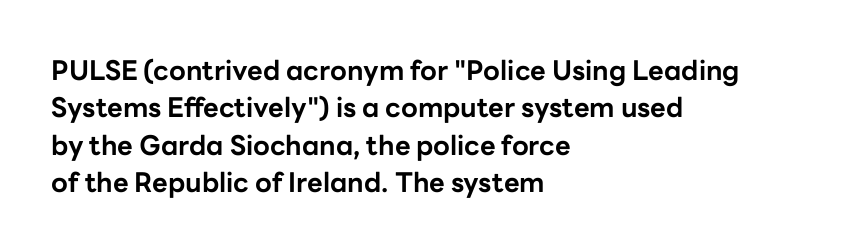
The image shows 27 px bold type, upright; set left-aligned, normal line spacing (1.38x), normal letter spacing, not underlined.
